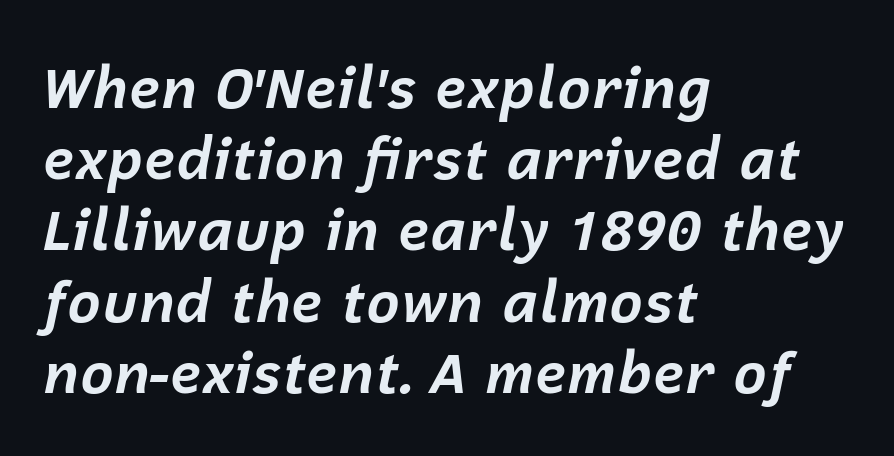
{"italic": "yes", "lean": "right", "slant_degrees": 12, "bold": "yes", "weight": "bold", "width": "normal", "stroke_contrast": "low", "x_height": "medium", "monospaced": "no", "underline": "no", "align": "left", "line_spacing": "normal", "line_spacing_ratio": 1.25, "letter_spacing": "normal", "letter_spacing_em": 0.0, "glyph_px": 57}
